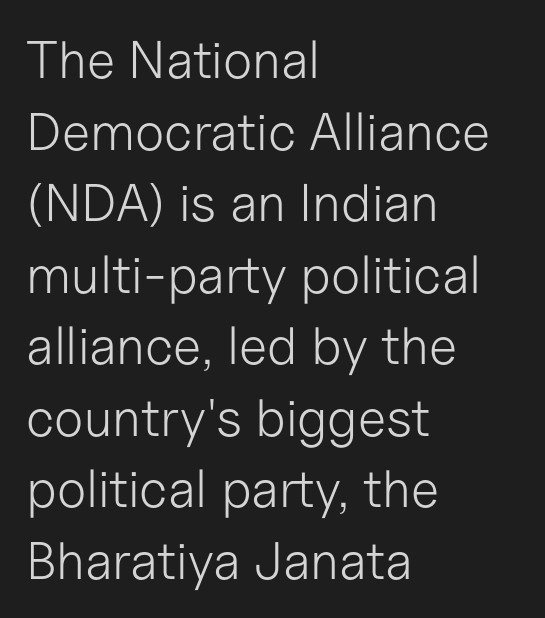
The weight tops out at a normal text grade. This block has exactly the height ordinary leading produces. Proportional: the letters do not fall into vertical columns. Descenders are the only things crossing below the line. Grotesque or geometric, the face here clearly has no serifs. Tracking value appears to be zero — textbook default spacing.
